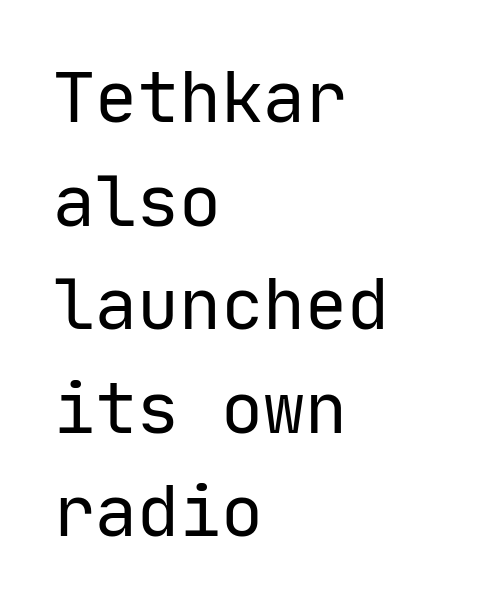
Q: Is the text bold? A: No.
Q: Is the text italic (slanted)? A: No, it is upright.
Q: Is the typeface a serif or a sans-serif typeface? A: Sans-serif.
Q: Is the text underlined? A: No.
Q: How is the paragraph aligned? A: Left-aligned.
Q: Is the spacing between letters normal or unusually wide? A: Normal.
Q: Is the spacing between lines tight, normal or loose? A: Normal.
Q: Width (condensed, normal, or wide)? A: Normal.
Q: Stroke contrast? A: Low.
Q: x-height? A: Medium.
Q: Monospaced? A: Yes.
